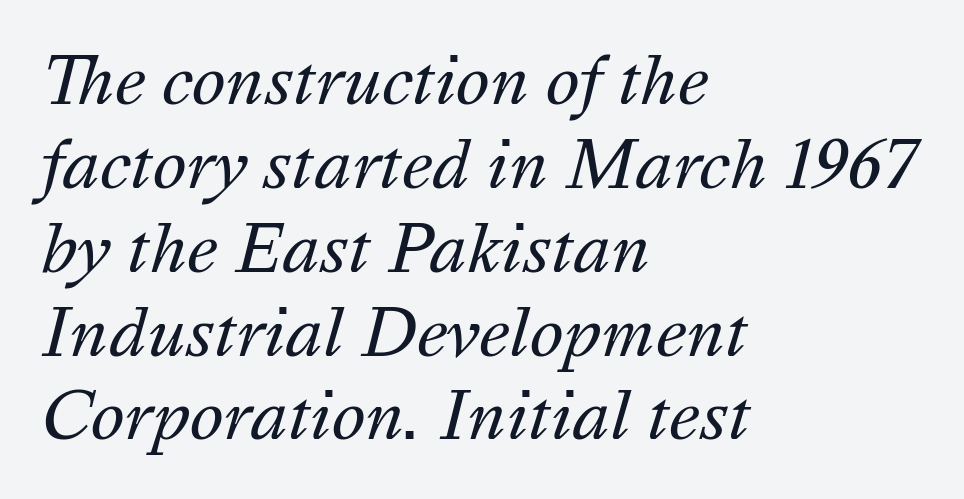
{"italic": "yes", "lean": "right", "slant_degrees": 16, "bold": "no", "weight": "regular", "width": "normal", "stroke_contrast": "medium", "x_height": "medium", "monospaced": "no", "underline": "no", "align": "left", "line_spacing": "normal", "line_spacing_ratio": 1.31, "letter_spacing": "normal", "letter_spacing_em": 0.0, "glyph_px": 64}
